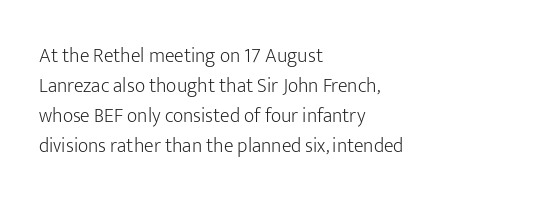
The image shows 20 px text type, upright; set left-aligned, normal line spacing (1.5x), normal letter spacing, not underlined.
